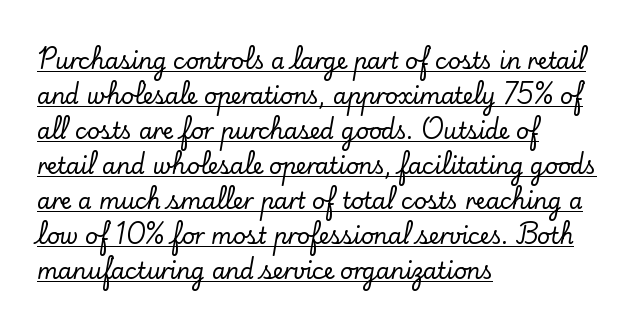
{"underline": "yes", "align": "left", "line_spacing": "normal", "line_spacing_ratio": 1.59, "letter_spacing": "normal", "letter_spacing_em": 0.0, "glyph_px": 22}
